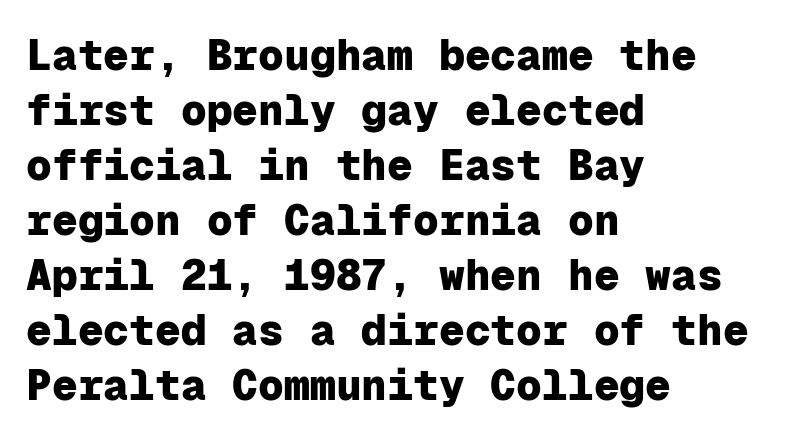
Reading down the block, your eye returns to a fixed left position each line. In terms of letterform style, serifs are entirely absent. Tracking value appears to be zero — textbook default spacing. The face used here is monospaced, like something from a code editor. No italicization has been applied; the sample stays upright.
